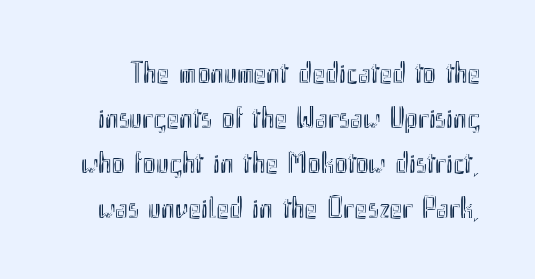
The image shows 31 px condensed type, upright; set normal line spacing (1.45x), normal letter spacing, not underlined; a small x-height.
